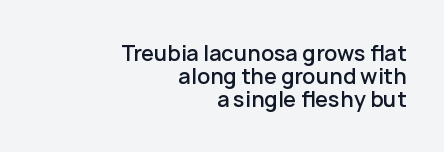
Reading down the column, the eye jumps only a short way to each next line. The gap between lines stays unmarked. The face used here is a semibold: visibly heavier than regular, lighter than bold. Teacher's note: observe the even right margin — that is flush-right alignment.
